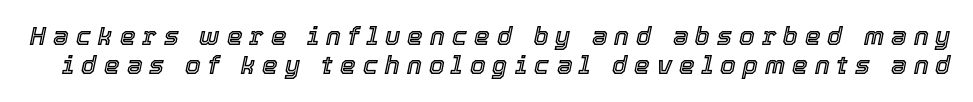
{"italic": "yes", "lean": "right", "slant_degrees": 12, "underline": "no", "line_spacing_ratio": 1.18, "letter_spacing": "wide", "letter_spacing_em": 0.28, "glyph_px": 25}
